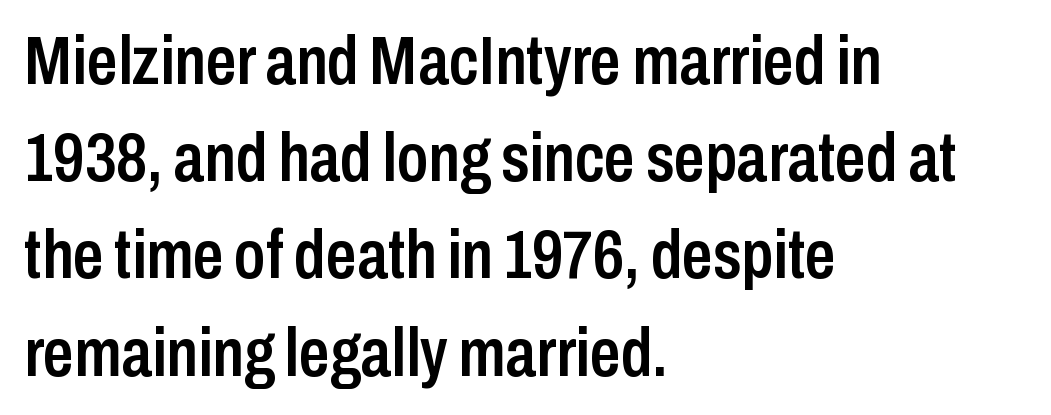
Default kerning and tracking; the words read as compact shapes. Proportional: the letters do not fall into vertical columns. Quick note: interline space is typical. Every letter is mildly thick-stroked: semibold rather than bold. Is there any slant? The stems are plumb. These lines are composed in type without serifs.
